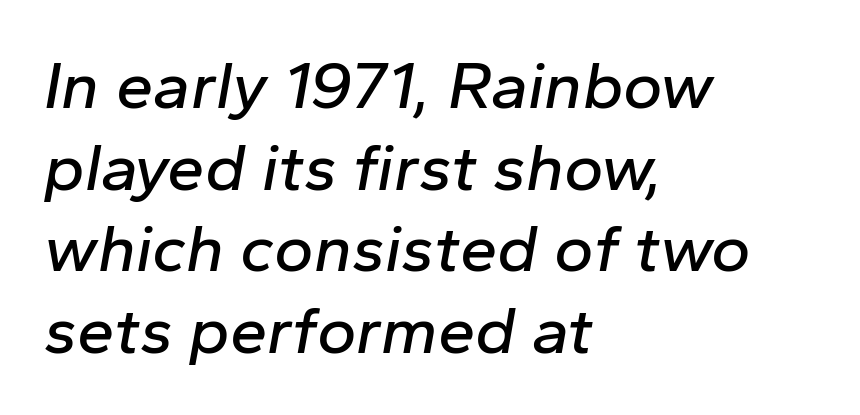
The image shows 67 px text type, italic (leaning right); set left-aligned, line spacing 1.22x, normal letter spacing, not underlined; low stroke contrast and a medium x-height.
